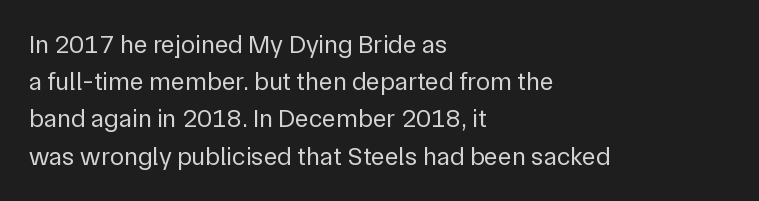
The rendering anchors every line to the left-hand side. A clean baseline with only descenders dipping below it. No chunkiness to these letters — they're not bold. Leading matches the norm, producing a regular column. Ascenders rise straight up at ninety degrees. Nobody touched the tracking dial on this one.
